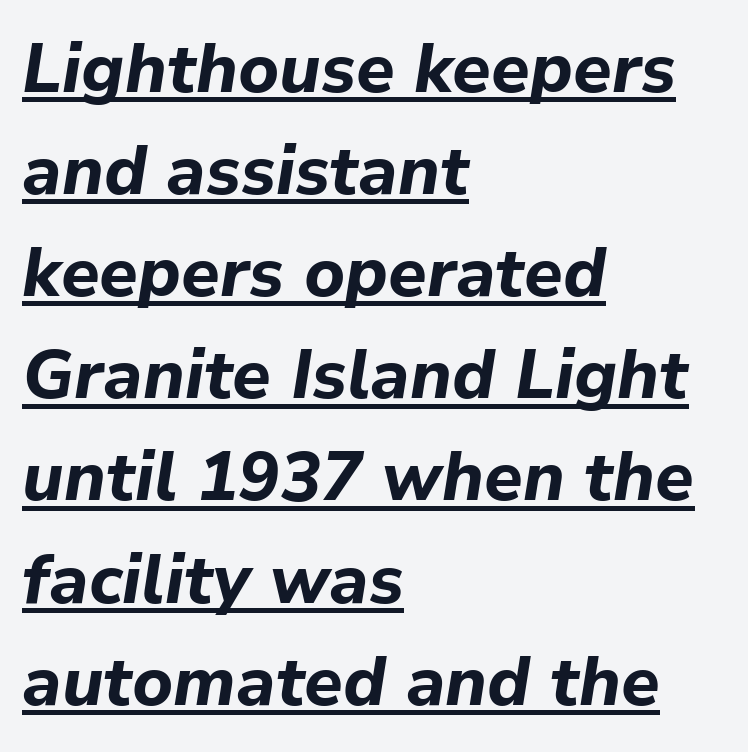
Weight: bold. The lines sit at an ordinary, default distance from one another. The tracking reads as untouched default to a designer's eye. The axis of the letterforms is tilted away from vertical.
